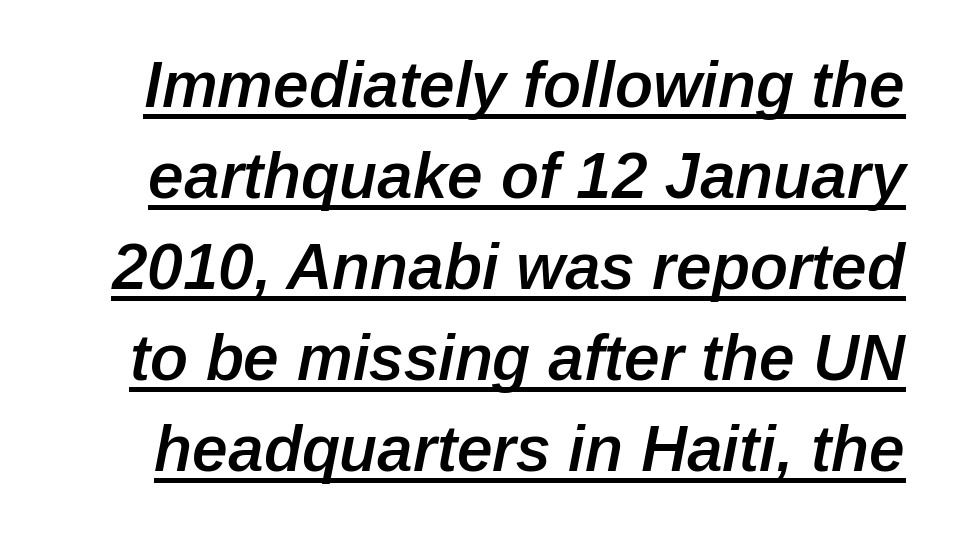
The image shows 64 px semibold type, italic (leaning right); set normal line spacing (1.42x), normal letter spacing, underlined; low stroke contrast and a medium x-height.
